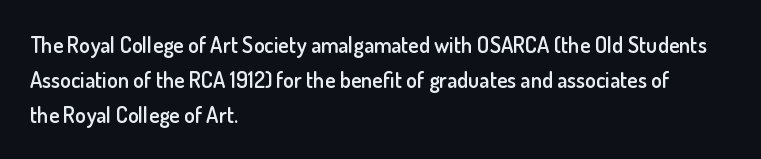
{"italic": "no", "bold": "semi", "underline": "no", "align": "left", "line_spacing": "normal", "line_spacing_ratio": 1.59, "letter_spacing": "normal", "letter_spacing_em": 0.0, "glyph_px": 22}
